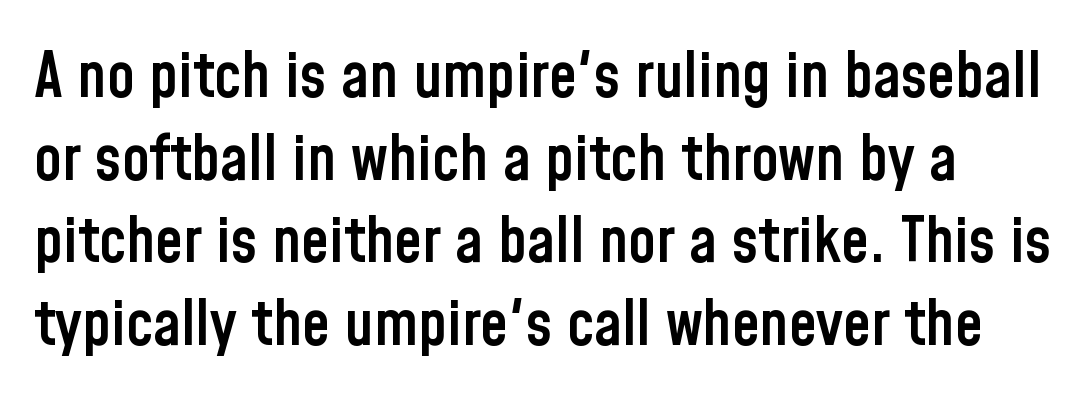
Q: Is the text bold? A: Semi-bold.
Q: Is the text italic (slanted)? A: No, it is upright.
Q: Is the typeface a serif or a sans-serif typeface? A: Sans-serif.
Q: Is the text underlined? A: No.
Q: Is the spacing between letters normal or unusually wide? A: Normal.
Q: Is the spacing between lines tight, normal or loose? A: Normal.
Q: Width (condensed, normal, or wide)? A: Condensed.
Q: Stroke contrast? A: Low.
Q: x-height? A: Medium.
Q: Monospaced? A: No.
